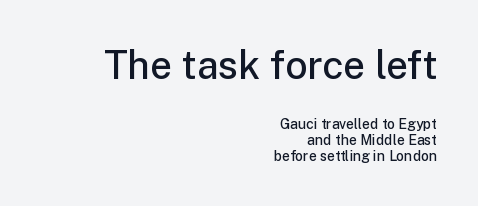
Whoever set this made the first block the dominant, larger element. The leading is snug, giving the passage a crowded texture. These lines were composed using upright roman letters. Think of a printed novel: that variable character pitch is what you see here. The rendering anchors every line to the right-hand side. No extra tracking has been applied to these lines.
